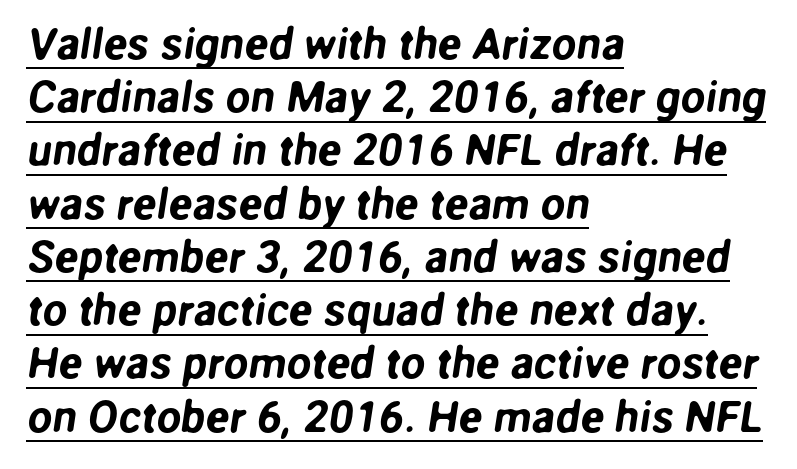
{"serif": "no", "width": "normal", "stroke_contrast": "low", "x_height": "medium", "monospaced": "no", "underline": "yes", "align": "left", "line_spacing_ratio": 1.21, "letter_spacing": "normal", "letter_spacing_em": 0.0, "glyph_px": 44}
